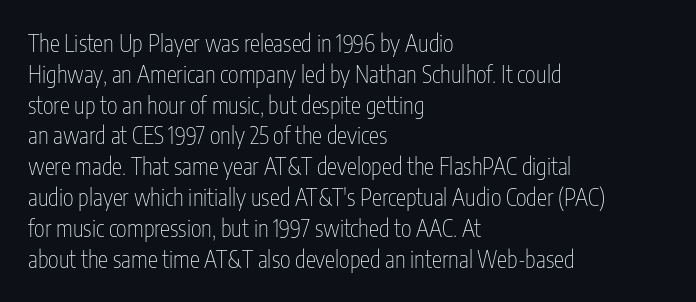
Descenders are the only things crossing below the line. The font sits on the lighter half of the weight spectrum, regular included. Does the copy run flush right? No — it runs flush left. Vertically, the passage feels balanced, rows spaced as you'd expect.
